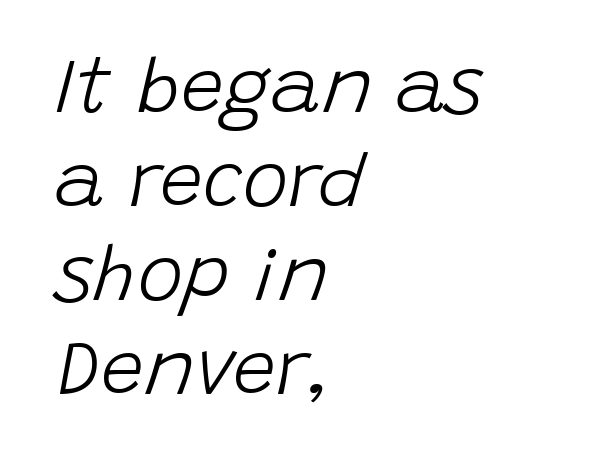
The image shows 77 px light type, italic (leaning right); set left-aligned, line spacing 1.22x, normal letter spacing, not underlined; low stroke contrast and a large x-height.
